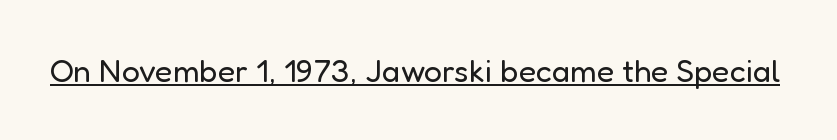
{"serif": "no", "italic": "no", "bold": "no", "weight": "regular", "width": "normal", "stroke_contrast": "low", "x_height": "medium", "monospaced": "no", "underline": "yes", "letter_spacing": "normal", "letter_spacing_em": 0.0, "glyph_px": 32}
